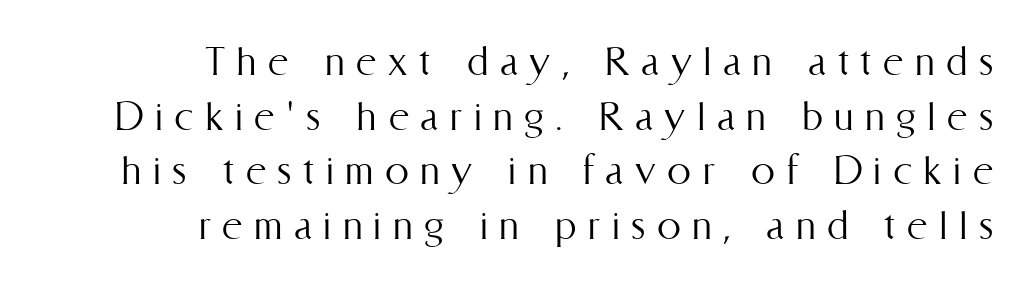
The font's upright variant was chosen for this text. Heft: none added — not bold. Here the designer chose a conventional face with non-uniform glyph widths. Here the glyphs are tracked loosely, breaking word shapes into spaced letters.
